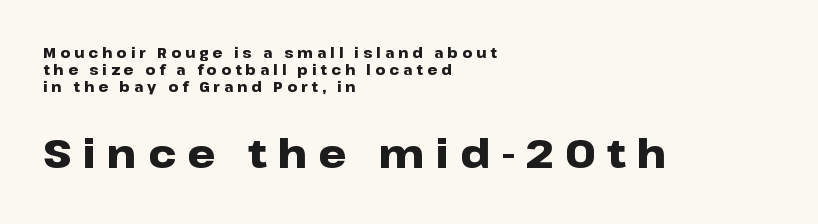
The image shows 40 px heavy, wide sans-serif type, upright; set left-aligned, line spacing 1.2x, unusually wide letter spacing (+0.28 em), not underlined; the second (bottom) block is 2.86x larger; low stroke contrast and a medium x-height.
